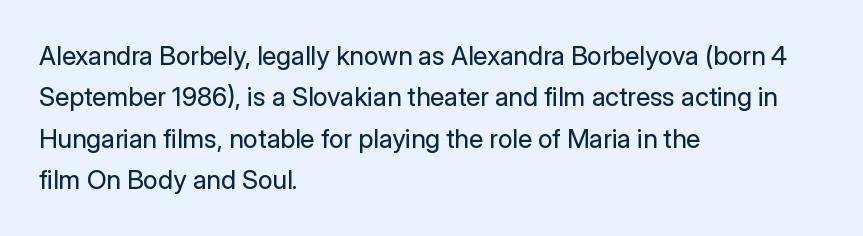
Each stroke keeps to a modest, everyday thickness or less. Whoever set this chose a conventional vertical rhythm. Caption: multi-line text, flush left, ragged right. Underlining? Definitely not there.
